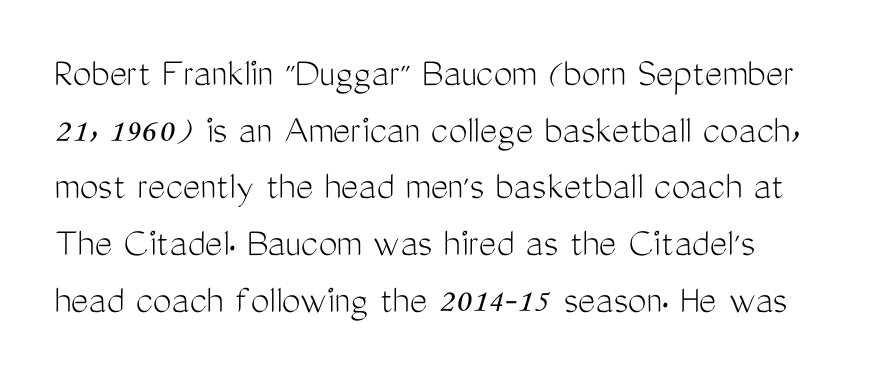
The image shows 42 px light, condensed sans-serif type, upright; set normal line spacing (1.35x), normal letter spacing, not underlined; medium stroke contrast and a medium x-height.
